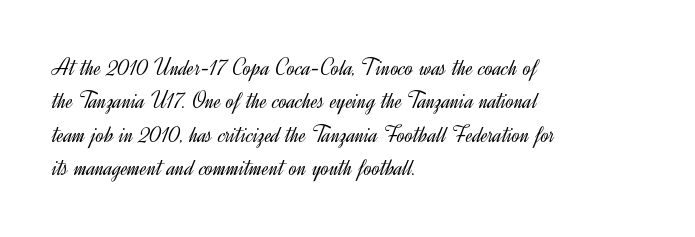
The image shows 24 px text type; set left-aligned, normal line spacing (1.39x), normal letter spacing, not underlined.
